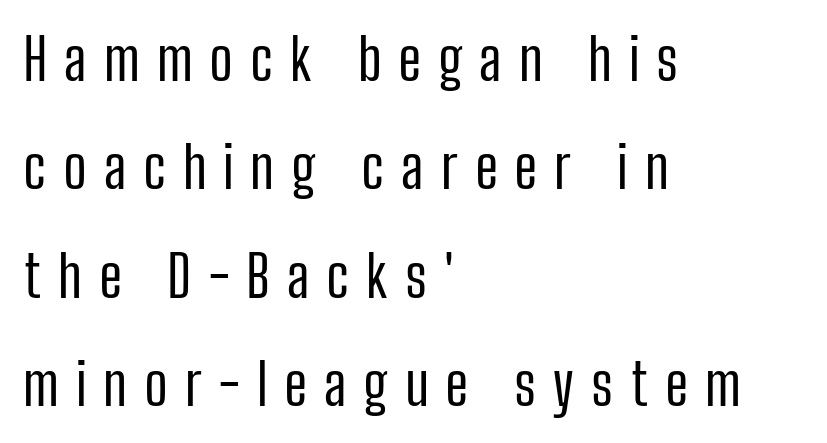
{"serif": "no", "italic": "no", "bold": "no", "weight": "regular", "width": "condensed", "stroke_contrast": "low", "x_height": "medium", "monospaced": "no", "underline": "no", "align": "left", "line_spacing_ratio": 1.87, "letter_spacing": "wide", "letter_spacing_em": 0.29, "glyph_px": 58}
